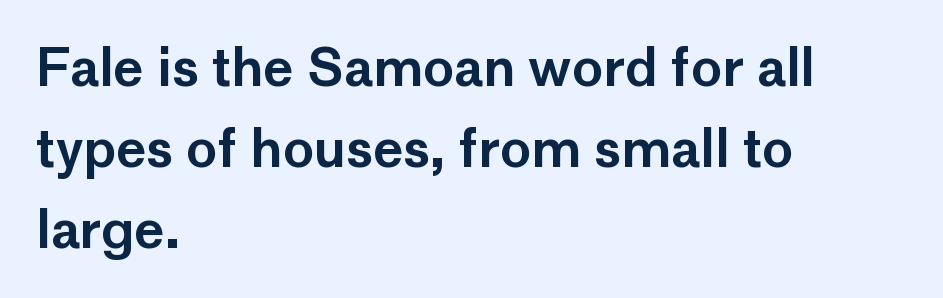
Rendered with straight, roman letterforms. Check under the words: just untouched page. Characters follow at the spacing the type designer built in. Varying glyph widths throughout — classic text-font behaviour.
